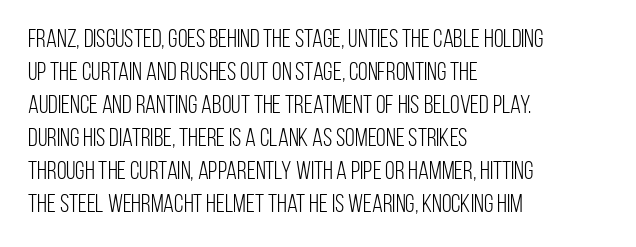
The image shows 25 px text type, upright; set left-aligned, normal line spacing (1.32x), normal letter spacing, not underlined.
